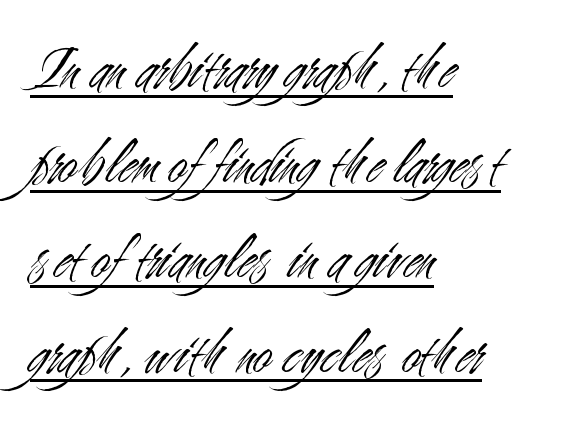
{"serif": "no", "bold": "no", "weight": "light", "width": "condensed", "stroke_contrast": "medium", "x_height": "small", "monospaced": "no", "underline": "yes", "align": "left", "line_spacing": "normal", "line_spacing_ratio": 1.46, "letter_spacing": "normal", "letter_spacing_em": 0.0, "glyph_px": 65}
